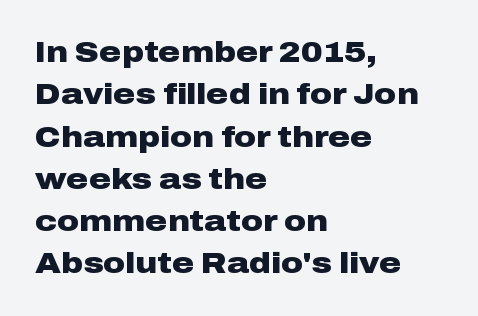
The image shows 30 px heavy, wide sans-serif type, upright; set left-aligned, normal line spacing (1.41x), normal letter spacing, not underlined; low stroke contrast and a medium x-height.
